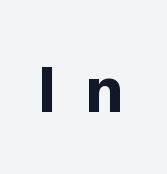
Letterform terminals end flat and unadorned throughout the passage. The line texture is sparse and dotted thanks to wide tracking. A typesetter would call this proportional, since set widths differ per character. Just letters on the line, the space beneath them empty. The typography opts for an upright posture over an oblique one. The letters are bold, with thick, heavy strokes.
